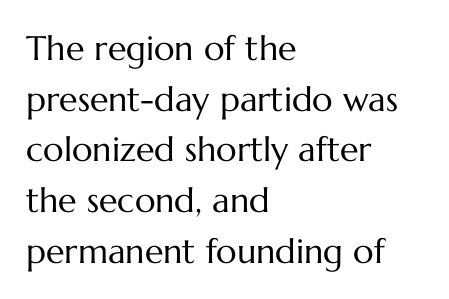
The image shows 34 px regular-weight type, upright; set left-aligned, normal line spacing (1.49x), normal letter spacing, not underlined; medium stroke contrast and a medium x-height.
